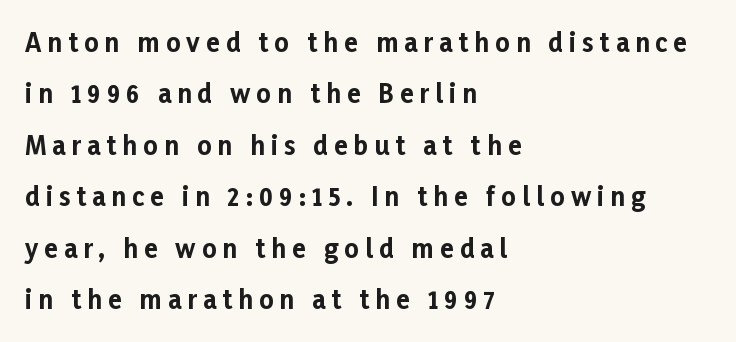
{"italic": "no", "bold": "yes", "underline": "no", "align": "left", "line_spacing": "loose", "line_spacing_ratio": 2.06, "letter_spacing": "wide", "letter_spacing_em": 0.24, "glyph_px": 25}
